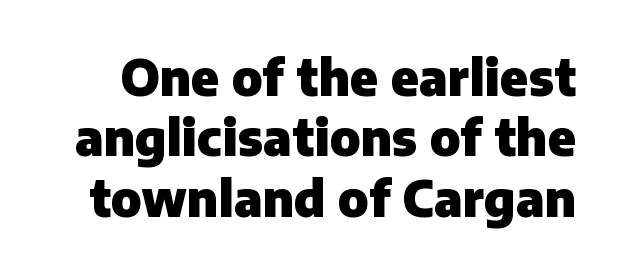
Classification — sans serif. Here the designer chose a conventional face with non-uniform glyph widths. Students, this is bold: see how much ink each stroke carries. The string is rendered with underlining switched off.
